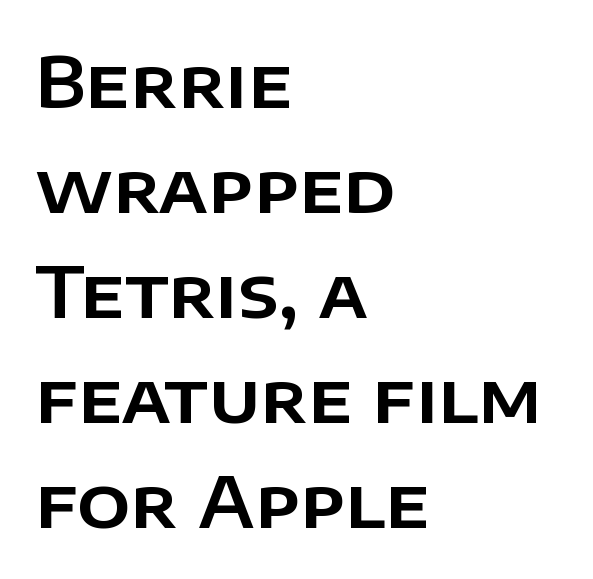
{"serif": "no", "italic": "no", "width": "normal", "stroke_contrast": "low", "x_height": "large", "monospaced": "no", "underline": "no", "align": "left", "line_spacing": "normal", "line_spacing_ratio": 1.5, "letter_spacing": "normal", "letter_spacing_em": 0.0, "glyph_px": 70}
